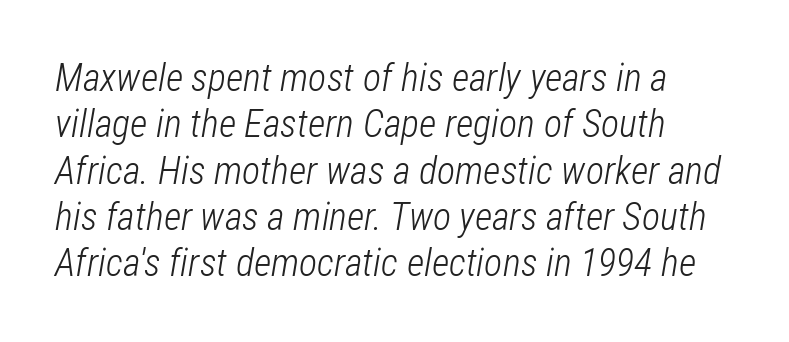
{"italic": "yes", "lean": "right", "slant_degrees": 12, "bold": "no", "weight": "light", "width": "condensed", "stroke_contrast": "low", "x_height": "medium", "monospaced": "no", "underline": "no", "align": "left", "line_spacing_ratio": 1.22, "letter_spacing": "normal", "letter_spacing_em": 0.0, "glyph_px": 38}
